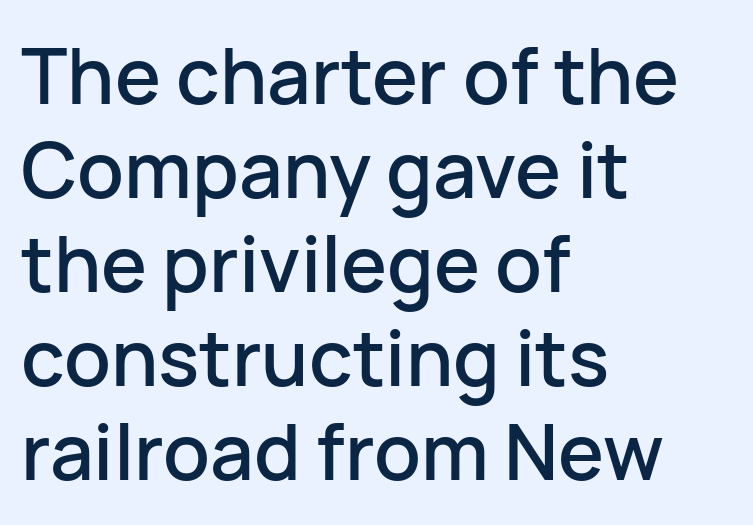
The image shows 77 px sans-serif type, upright; set left-aligned, line spacing 1.22x, normal letter spacing, not underlined; low stroke contrast and a medium x-height.
